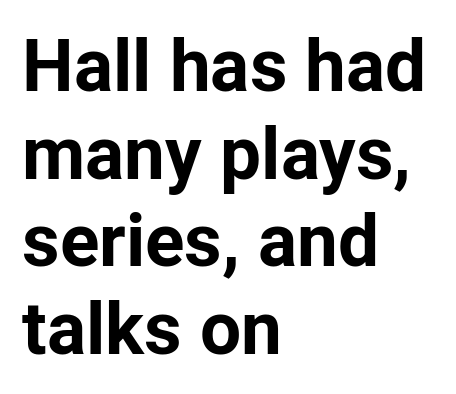
{"serif": "no", "italic": "no", "bold": "yes", "weight": "bold", "width": "normal", "stroke_contrast": "low", "x_height": "medium", "monospaced": "no", "underline": "no", "align": "left", "line_spacing_ratio": 1.2, "letter_spacing": "normal", "letter_spacing_em": 0.0, "glyph_px": 73}
